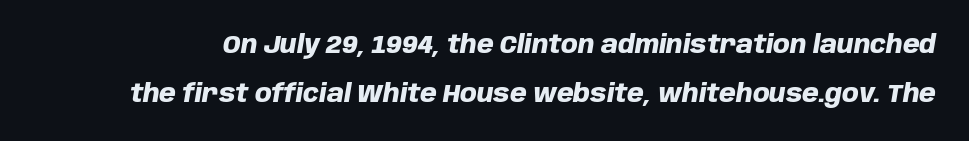
{"italic": "yes", "lean": "right", "slant_degrees": 10, "bold": "yes", "underline": "no", "line_spacing": "loose", "line_spacing_ratio": 2.03, "letter_spacing": "normal", "letter_spacing_em": 0.0, "glyph_px": 24}
